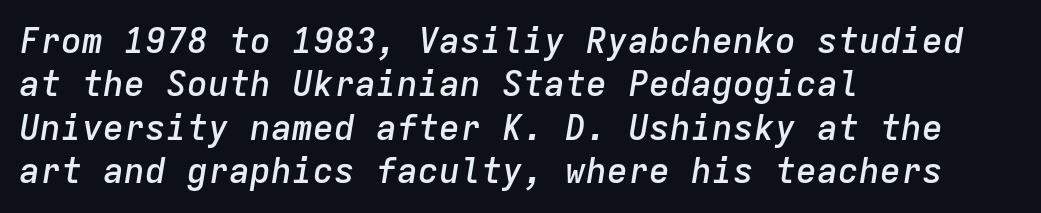
Do the characters align in a grid? Yes, the font is monospaced. The sample has been set in demibold, a notch under bold. The specimen reads as italic at a glance. This rendering features lettering with no underline. Observe the ordinary spacing: letters are neighbours, not strangers. Typeset ragged right — the left edge is the straight one.
